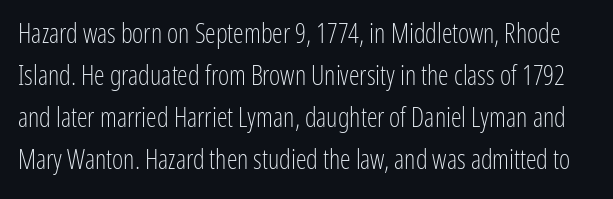
Plain, unruled lines of type. The specimen reads as upright at a glance. Normally led — the rows are evenly, conventionally spaced. The rendering keeps characters at their native spacing.
